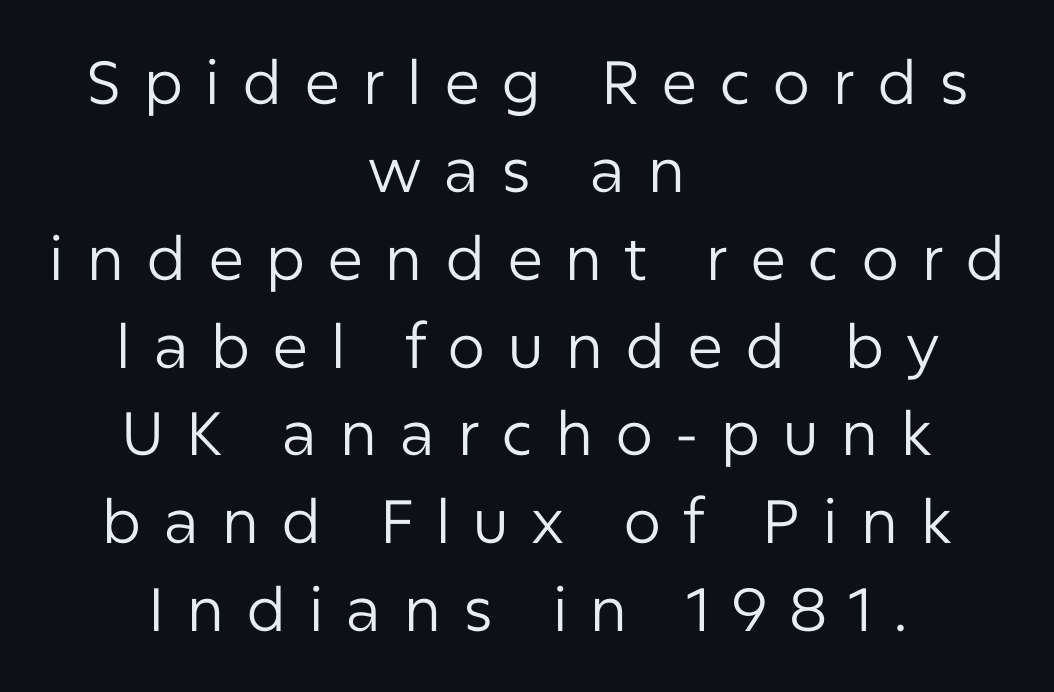
Check under the words: just untouched page. Leading: standard. The whitespace from short lines is split evenly between both sides. Are there feet on the stems? There aren't — it's a sans. Letter spacing: wide.
